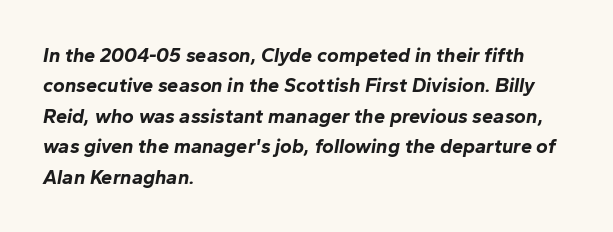
{"italic": "yes", "lean": "right", "slant_degrees": 10, "bold": "yes", "underline": "no", "align": "left", "line_spacing": "normal", "line_spacing_ratio": 1.52, "letter_spacing": "normal", "letter_spacing_em": 0.0, "glyph_px": 20}
